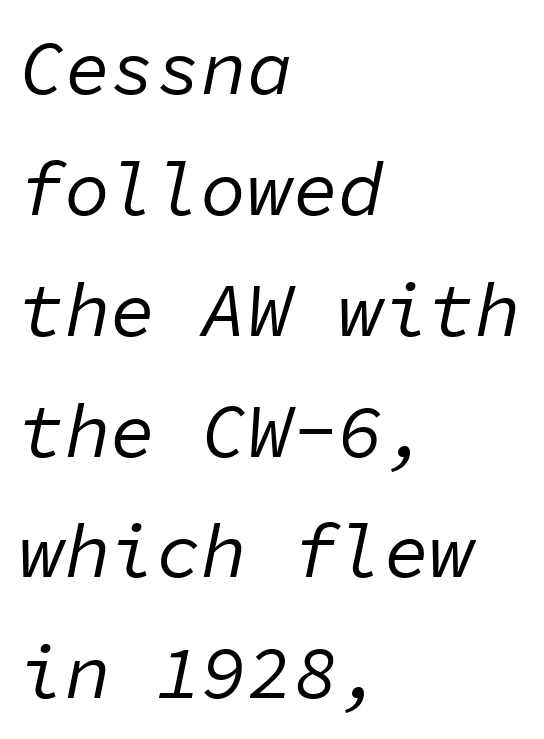
Descender tails drop into unmarked territory. Default kerning and tracking; the words read as compact shapes. Bold? No — there's no thickening of the strokes. These lines are rendered in a fixed-pitch font. The space between consecutive lines is moderate. The passage is arranged the way most books set body copy — flush left.
